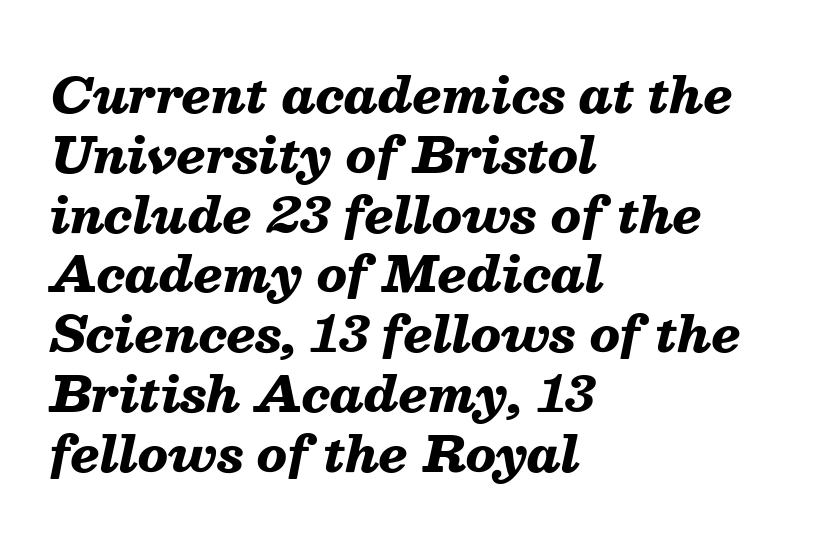
The image shows 49 px heavy type, italic (leaning right); set left-aligned, line spacing 1.22x, normal letter spacing, not underlined; medium stroke contrast and a medium x-height.
